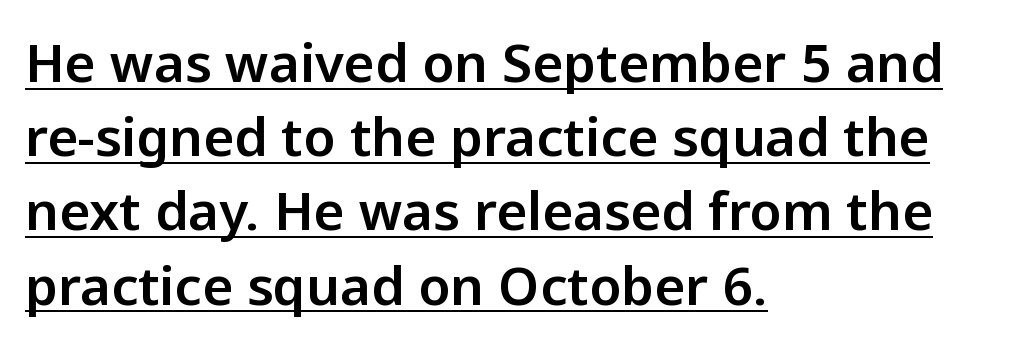
Character widths vary here, with narrow letters taking less room than wide ones. Is the block centered? No — it sits flush against the left margin. The space between consecutive lines is moderate. In terms of posture, this sample is upright. The specimen includes a rule beneath the text block's lines. Between one letter and the next there's only the usual sliver of space.
